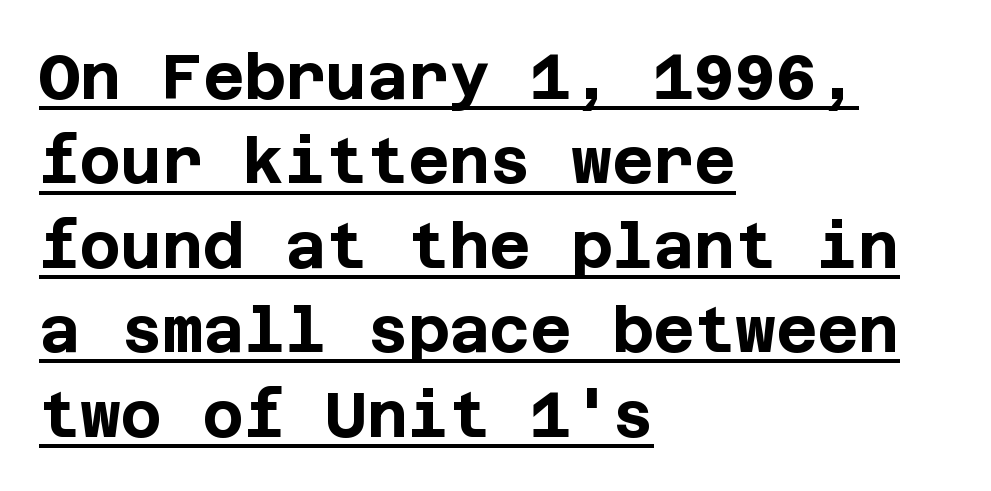
The image shows 63 px bold sans-serif type, upright; set left-aligned, normal line spacing (1.34x), normal letter spacing, underlined; low stroke contrast and a large x-height.
